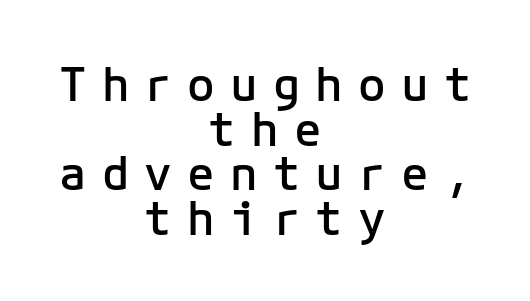
The image shows 46 px semibold sans-serif type, upright; set centered, tight line spacing (0.97x), unusually wide letter spacing (+0.33 em), not underlined; low stroke contrast and a medium x-height.
